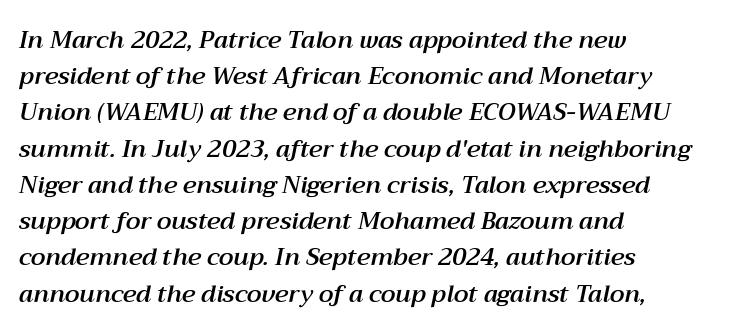
Notice how the passage keeps a crisp vertical edge on the left only. This rendering leaves character spacing at its baseline value. This block has exactly the height ordinary leading produces. Words float on clear page, feet unadorned.
